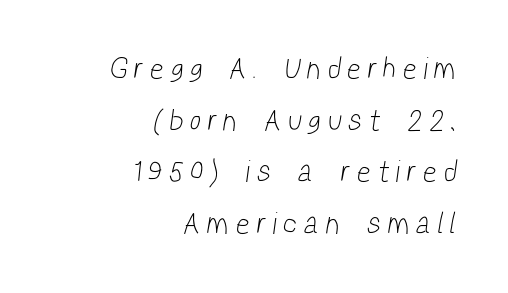
You could not count columns in this text — the font is proportionally spaced. Lines of text with bare space underneath. Notice how the passage keeps a crisp vertical edge on the right only. The rendering shows plain stroke endings on the letterforms — a sans-serif design. Does extra space separate the letters? Yes, quite a lot of it. These glyphs show unthickened strokes, regular width or finer.
